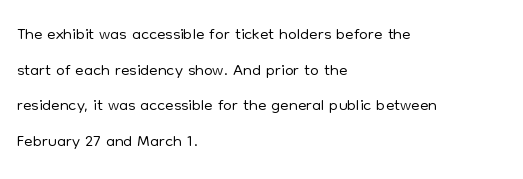
Q: Is the text bold? A: No.
Q: Is the text italic (slanted)? A: No, it is upright.
Q: Is the text underlined? A: No.
Q: How is the paragraph aligned? A: Left-aligned.
Q: Is the spacing between letters normal or unusually wide? A: Normal.
Q: Is the spacing between lines tight, normal or loose? A: Normal.
